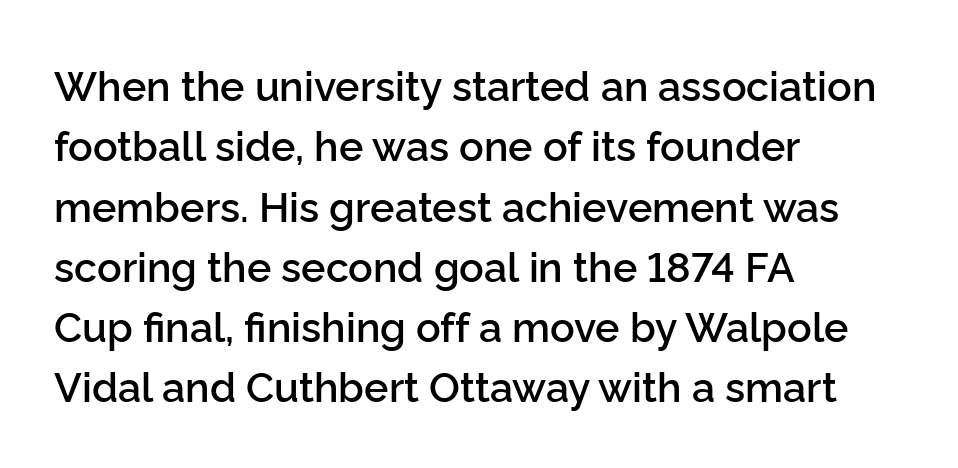
Every letter is mildly thick-stroked: semibold rather than bold. Every character sits straight up, as roman type does. This sample is left-justified, so line endings fall wherever the words run out. Think of a printed novel: that variable character pitch is what you see here. Honestly, there is no underline to notice here at all. This block has exactly the height ordinary leading produces.
